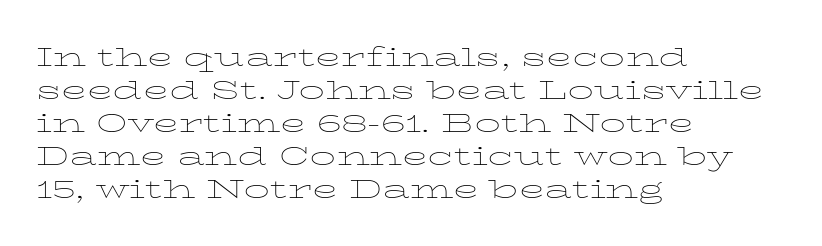
Q: Is the text bold? A: No.
Q: Is the text italic (slanted)? A: No, it is upright.
Q: Is the text underlined? A: No.
Q: How is the paragraph aligned? A: Left-aligned.
Q: Is the spacing between letters normal or unusually wide? A: Normal.
Q: Is the spacing between lines tight, normal or loose? A: Normal.
